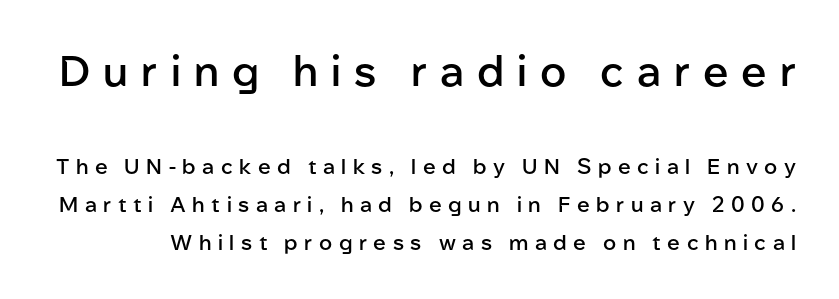
Descenders are the only things crossing below the line. A roman cut, with each character standing at attention. Spacing between characters has been opened up far beyond the box default. Bold? Not quite — semibold, heavier than regular but stopping short. The more generous point size was reserved for the upper chunk. The letters advance in unequal steps, a hallmark of proportional type.
